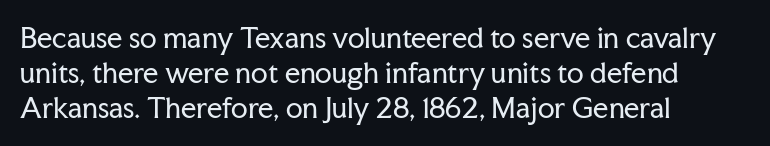
{"italic": "no", "bold": "no", "underline": "no", "align": "left", "line_spacing": "normal", "line_spacing_ratio": 1.29, "letter_spacing": "normal", "letter_spacing_em": 0.0, "glyph_px": 27}
